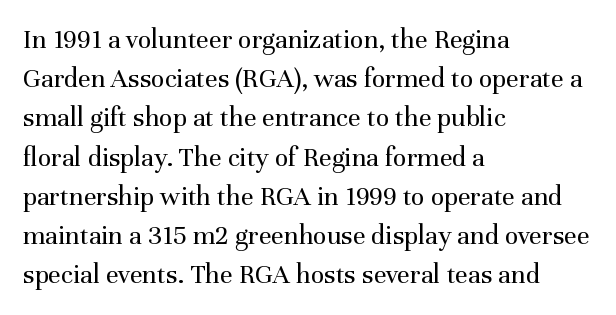
The image shows 28 px regular-weight serif type, upright; set left-aligned, normal line spacing (1.4x), normal letter spacing, not underlined; medium stroke contrast and a medium x-height.
